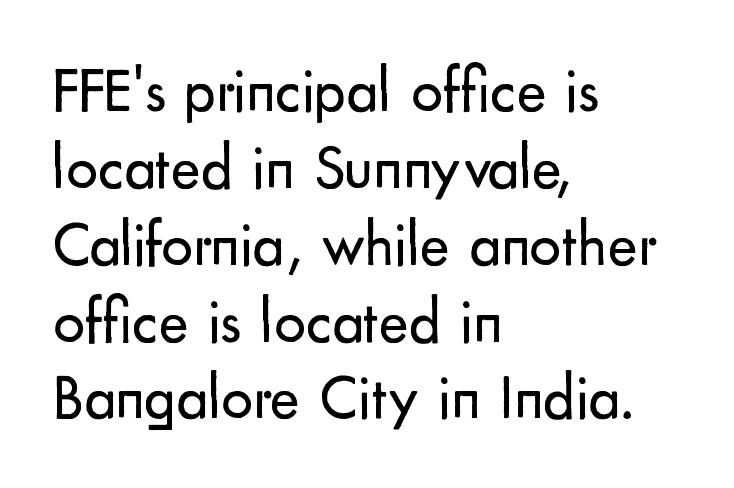
Q: Is the text bold? A: No.
Q: Is the text italic (slanted)? A: No, it is upright.
Q: Is the typeface a serif or a sans-serif typeface? A: Sans-serif.
Q: Is the text underlined? A: No.
Q: How is the paragraph aligned? A: Left-aligned.
Q: Is the spacing between letters normal or unusually wide? A: Normal.
Q: Width (condensed, normal, or wide)? A: Normal.
Q: Stroke contrast? A: Low.
Q: x-height? A: Small.
Q: Monospaced? A: No.
